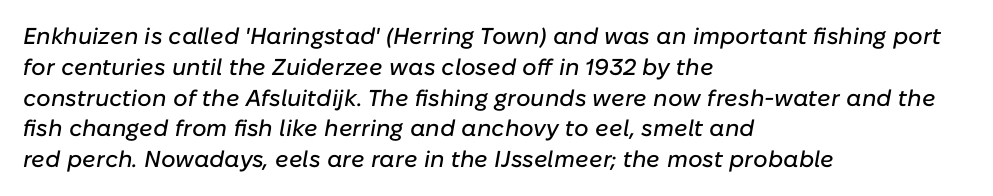
Q: Is the text italic (slanted)? A: Yes, it leans right by about 10 degrees.
Q: Is the text underlined? A: No.
Q: How is the paragraph aligned? A: Left-aligned.
Q: Is the spacing between letters normal or unusually wide? A: Normal.
Q: Is the spacing between lines tight, normal or loose? A: Normal.
